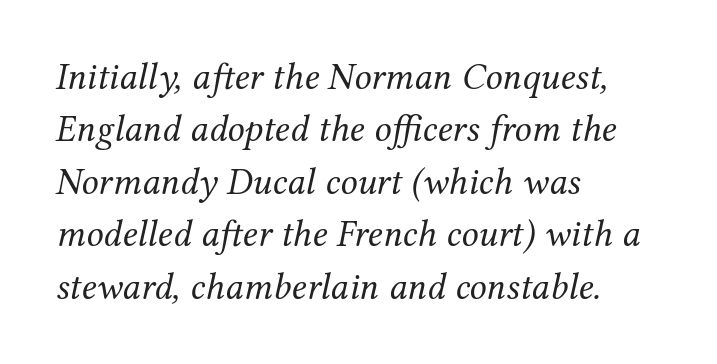
There's an unmistakable incline to the writing here. A normal amount of white space separates one row of letters from the next. The gaps between neighbouring characters are ordinary and unremarkable. This is not heavy type; no bold has been used. A typesetter would call this proportional, since set widths differ per character. The baseline area is clear.
